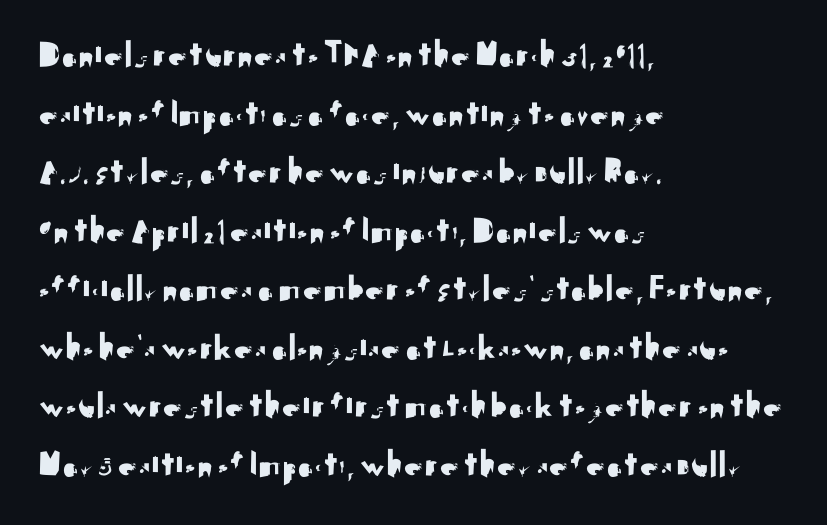
Q: Is the text italic (slanted)? A: No, it is upright.
Q: Is the typeface a serif or a sans-serif typeface? A: Sans-serif.
Q: Is the text underlined? A: No.
Q: How is the paragraph aligned? A: Left-aligned.
Q: Is the spacing between letters normal or unusually wide? A: Normal.
Q: Is the spacing between lines tight, normal or loose? A: Normal.
Q: Width (condensed, normal, or wide)? A: Normal.
Q: Stroke contrast? A: Medium.
Q: x-height? A: Small.
Q: Monospaced? A: No.
